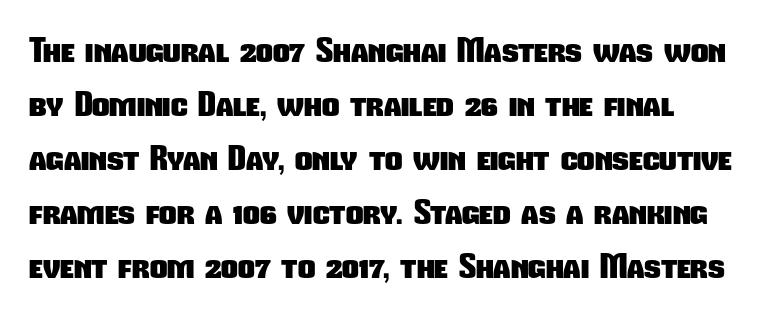
{"serif": "no", "bold": "yes", "weight": "heavy", "width": "condensed", "stroke_contrast": "low", "x_height": "medium", "monospaced": "no", "underline": "no", "align": "left", "line_spacing": "normal", "line_spacing_ratio": 1.59, "letter_spacing": "normal", "letter_spacing_em": 0.0, "glyph_px": 34}
